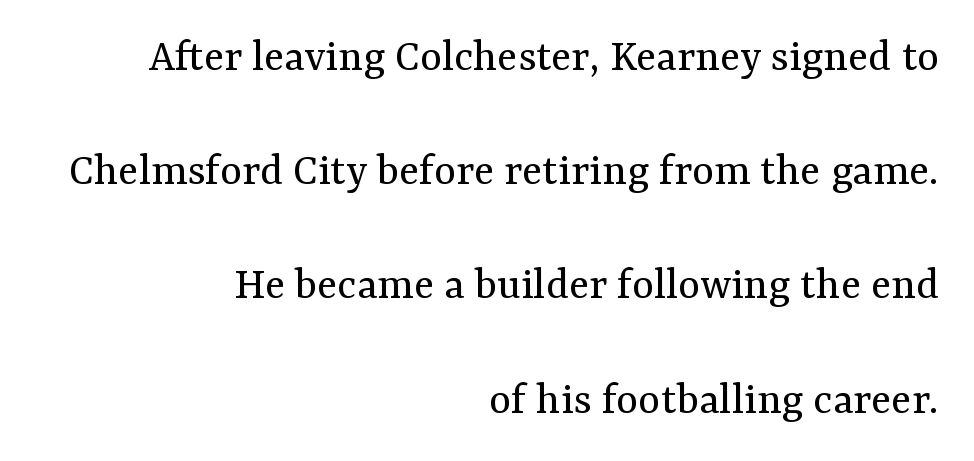
{"serif": "yes", "italic": "no", "bold": "no", "weight": "regular", "width": "normal", "stroke_contrast": "medium", "x_height": "medium", "monospaced": "no", "underline": "no", "align": "right", "line_spacing": "loose", "line_spacing_ratio": 2.43, "letter_spacing": "normal", "letter_spacing_em": 0.0, "glyph_px": 47}
